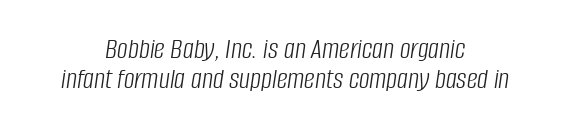
This block would grow much taller if given ordinary leading; it's compressed now. The lines in this sample share a center point and differ in where they start and stop. A typesetter would call this zero additional tracking. The letters look calm and open, with moderate or lighter stems.
